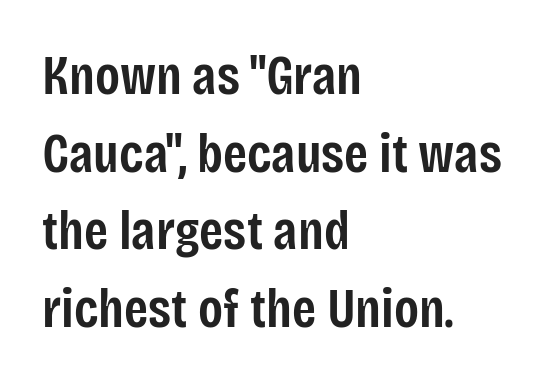
The image shows 55 px semibold, condensed sans-serif type, upright; set left-aligned, normal line spacing (1.41x), normal letter spacing, not underlined; low stroke contrast and a large x-height.
